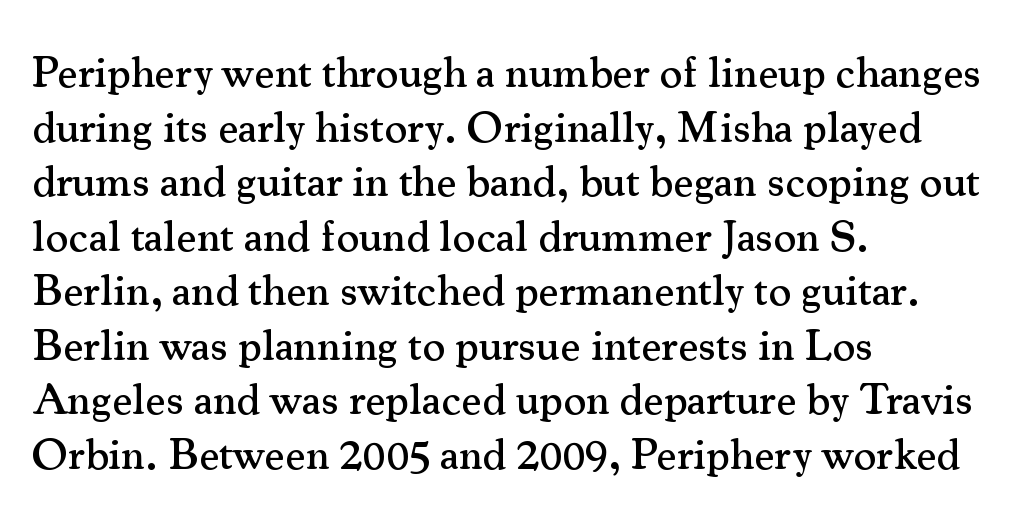
{"serif": "yes", "italic": "no", "width": "normal", "stroke_contrast": "medium", "x_height": "small", "monospaced": "no", "underline": "no", "align": "left", "line_spacing_ratio": 1.24, "letter_spacing": "normal", "letter_spacing_em": 0.0, "glyph_px": 44}
